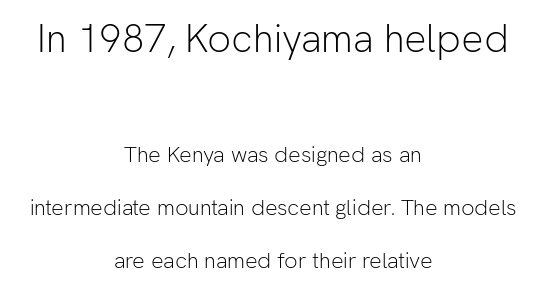
{"serif": "no", "italic": "no", "bold": "no", "weight": "light", "width": "normal", "stroke_contrast": "low", "x_height": "medium", "monospaced": "no", "underline": "no", "align": "center", "line_spacing": "loose", "line_spacing_ratio": 2.41, "letter_spacing": "normal", "letter_spacing_em": 0.0, "larger_block": "first", "size_ratio": 1.77, "glyph_px": 39}
